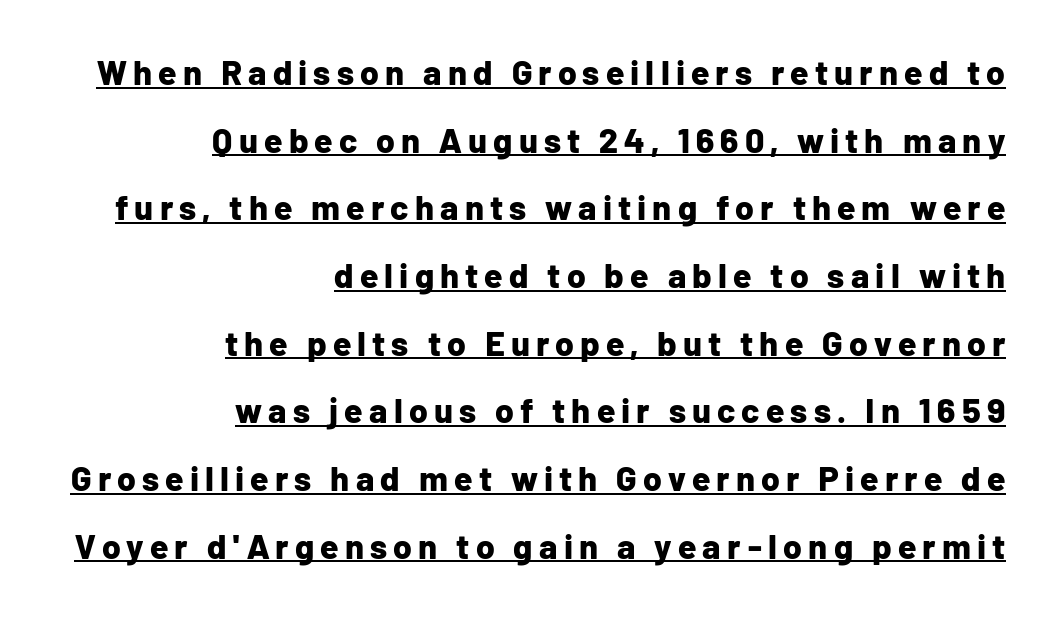
This is heavy type, rendered in bold. Vertical strokes here are truly vertical. I'd call this a sans setting — the letters go barefoot. Do the characters align in a grid? No, the font is proportional. Horizontal bands of white between lines are thick stripes.
